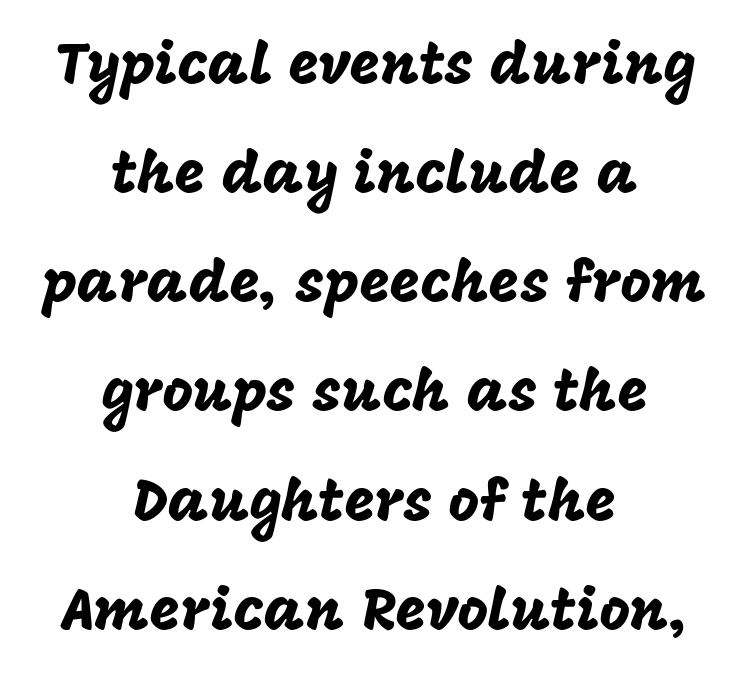
The image shows 59 px sans-serif type; set centered, line spacing 1.85x, normal letter spacing, not underlined; low stroke contrast and a large x-height.
